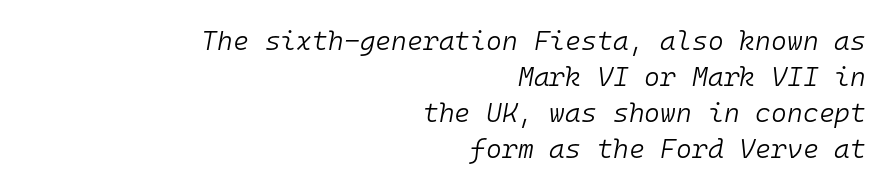
Q: Is the text bold? A: No.
Q: Is the text italic (slanted)? A: Yes, it leans right by about 10 degrees.
Q: Is the text underlined? A: No.
Q: How is the paragraph aligned? A: Right-aligned.
Q: Is the spacing between letters normal or unusually wide? A: Normal.
Q: Is the spacing between lines tight, normal or loose? A: Normal.
